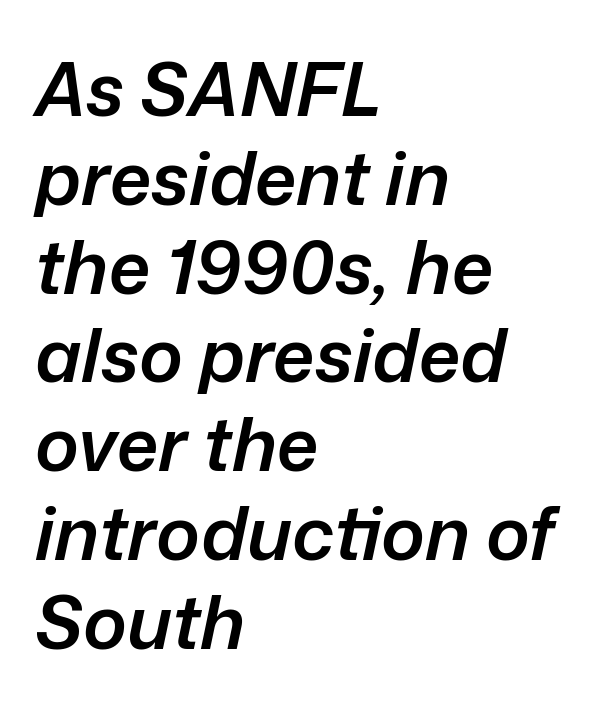
Q: Is the text bold? A: Semi-bold.
Q: Is the text italic (slanted)? A: Yes, it leans right by about 12 degrees.
Q: Is the text underlined? A: No.
Q: How is the paragraph aligned? A: Left-aligned.
Q: Is the spacing between letters normal or unusually wide? A: Normal.
Q: Width (condensed, normal, or wide)? A: Normal.
Q: Stroke contrast? A: Low.
Q: x-height? A: Medium.
Q: Monospaced? A: No.
